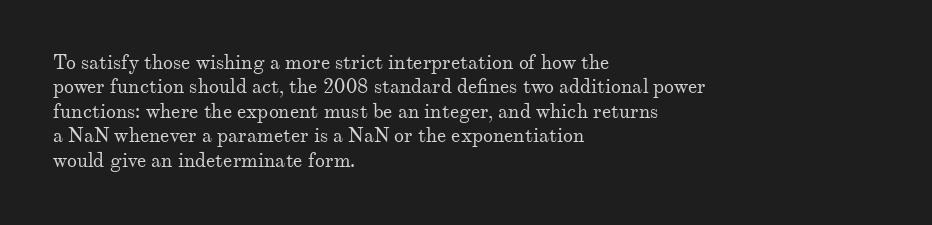
These lines keep a tight, regular rhythm from letter to letter. In CSS terms this would be text-align: left. Weight: in the light-to-regular range. This is roman type, the default non-slanted kind. Decoration check: the copy has no underline.
